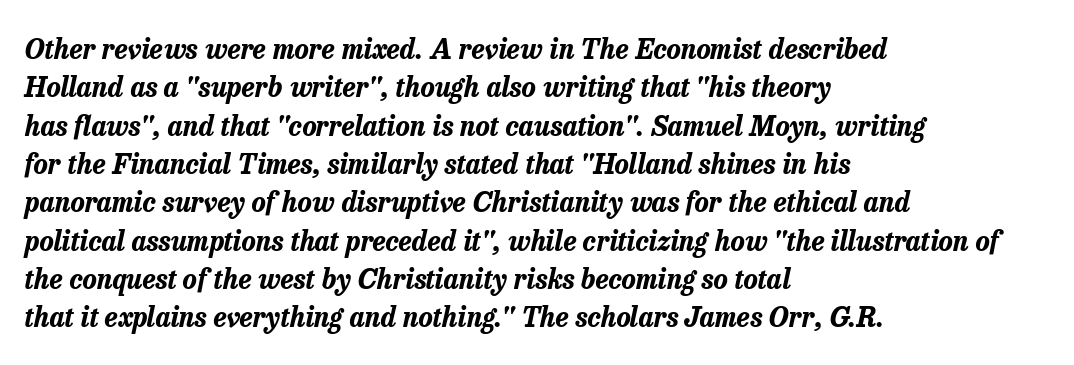
A typesetter would call this leading conventional body-copy spacing. Strong, thick strokes mark this as bold type. Glance below the letters and you will spot only blank space. The glyphs look as if they've been sheared to an angle. All the whitespace from short lines collects on the right.
